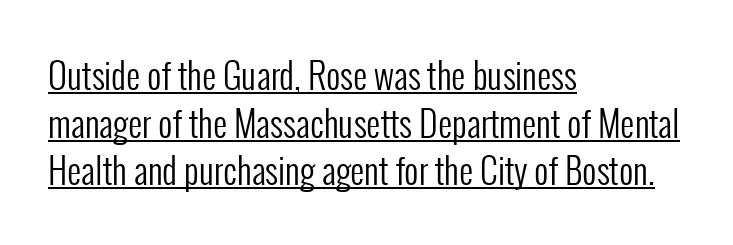
The image shows 35 px regular-weight, condensed sans-serif type, upright; set left-aligned, normal line spacing (1.36x), normal letter spacing, underlined; low stroke contrast and a medium x-height.
